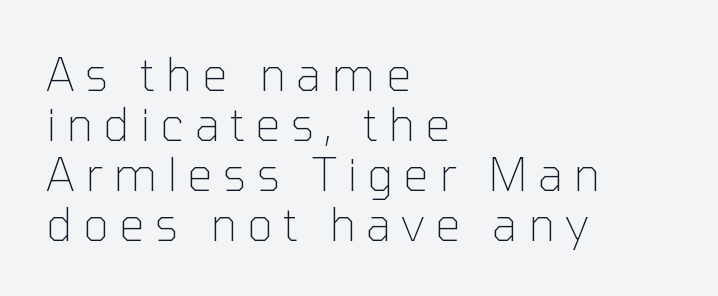
Q: Is the text bold? A: No.
Q: Is the text italic (slanted)? A: No, it is upright.
Q: Is the typeface a serif or a sans-serif typeface? A: Sans-serif.
Q: Is the text underlined? A: No.
Q: How is the paragraph aligned? A: Left-aligned.
Q: Is the spacing between letters normal or unusually wide? A: Unusually wide.
Q: Is the spacing between lines tight, normal or loose? A: Tight.
Q: Width (condensed, normal, or wide)? A: Normal.
Q: Stroke contrast? A: Low.
Q: x-height? A: Medium.
Q: Monospaced? A: No.
